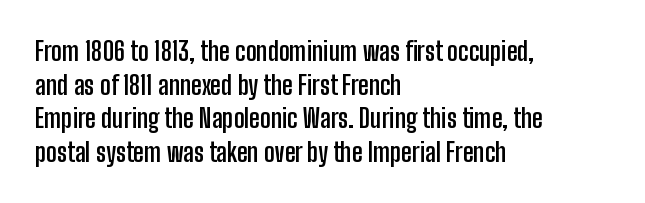
Regarding leading, the lines here are spaced in the standard way. Nothing unusual about the tracking: characters are spaced as the font intends. Clear beneath every line of the passage. The compositor pushed each line to the left boundary. Ascenders rise straight up at ninety degrees. The font is running at its bold setting.
